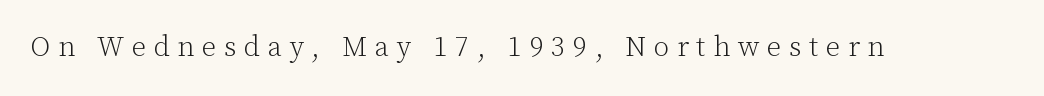
Q: Is the text bold? A: No.
Q: Is the text italic (slanted)? A: No, it is upright.
Q: Is the typeface a serif or a sans-serif typeface? A: Serif.
Q: Is the text underlined? A: No.
Q: Is the spacing between letters normal or unusually wide? A: Unusually wide.
Q: Width (condensed, normal, or wide)? A: Normal.
Q: Stroke contrast? A: Low.
Q: x-height? A: Medium.
Q: Monospaced? A: No.
